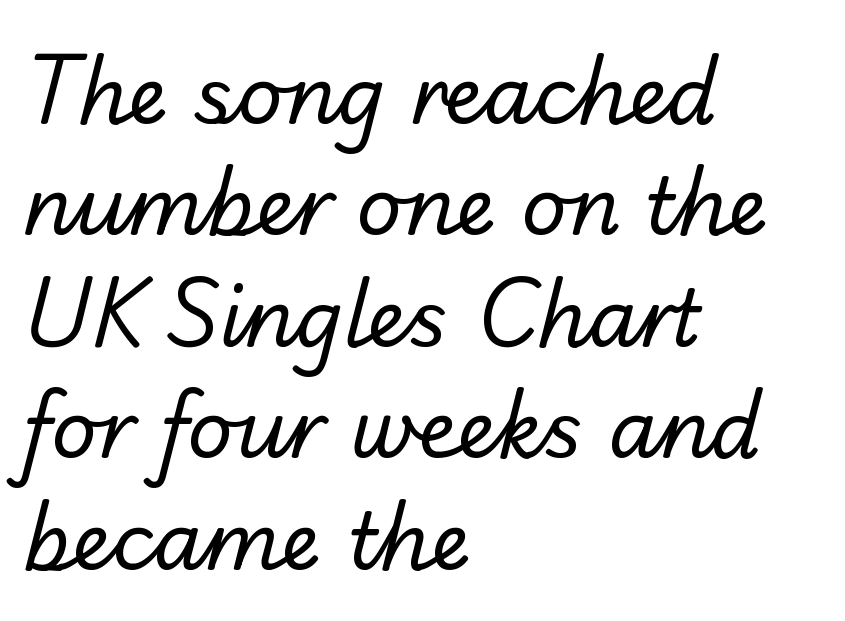
The image shows 79 px regular-weight sans-serif type; set left-aligned, normal line spacing (1.41x), normal letter spacing, not underlined; low stroke contrast and a small x-height.
